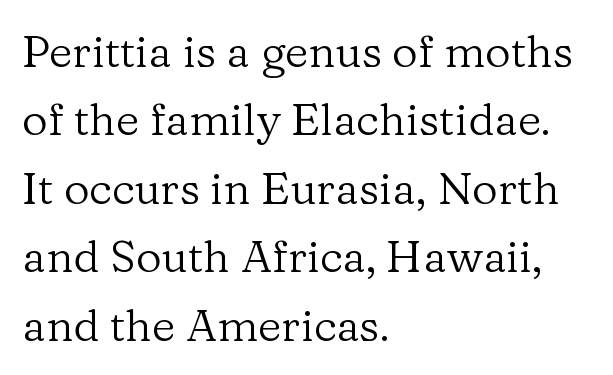
Visually the block forms a straight wall on the left and a jagged coastline on the right. Does extra space separate the letters? No, they use regular spacing. Think of a printed novel: that variable character pitch is what you see here. Beneath every word, the page is bare. The strokes carry an ordinary text weight at most. Regular leading.
